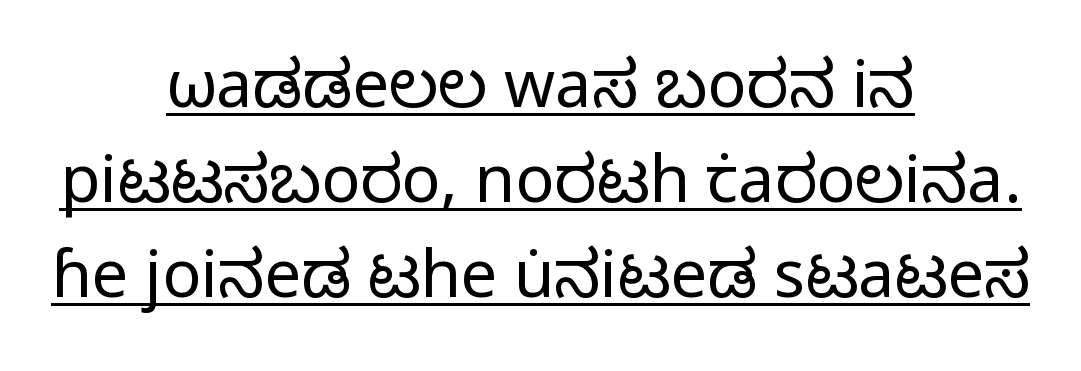
Q: Is the text bold? A: No.
Q: Is the text italic (slanted)? A: No, it is upright.
Q: Is the typeface a serif or a sans-serif typeface? A: Sans-serif.
Q: Is the text underlined? A: Yes.
Q: How is the paragraph aligned? A: Centered.
Q: Is the spacing between letters normal or unusually wide? A: Normal.
Q: Is the spacing between lines tight, normal or loose? A: Normal.
Q: Width (condensed, normal, or wide)? A: Normal.
Q: Stroke contrast? A: Low.
Q: x-height? A: Medium.
Q: Monospaced? A: No.
